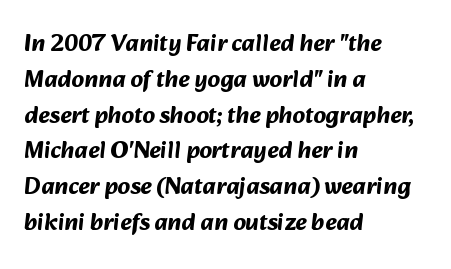
{"bold": "yes", "underline": "no", "align": "left", "line_spacing": "normal", "line_spacing_ratio": 1.49, "letter_spacing": "normal", "letter_spacing_em": 0.0, "glyph_px": 24}
